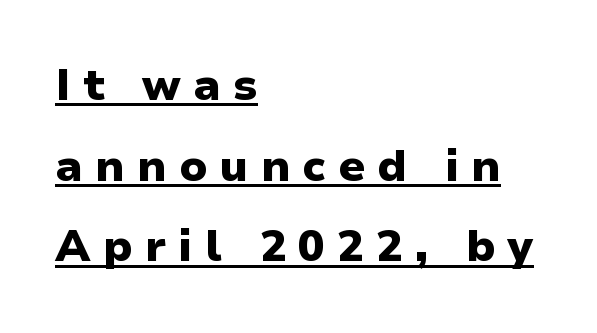
Q: Is the text bold? A: Yes.
Q: Is the text italic (slanted)? A: No, it is upright.
Q: Is the typeface a serif or a sans-serif typeface? A: Sans-serif.
Q: Is the text underlined? A: Yes.
Q: How is the paragraph aligned? A: Left-aligned.
Q: Is the spacing between letters normal or unusually wide? A: Unusually wide.
Q: Width (condensed, normal, or wide)? A: Normal.
Q: Stroke contrast? A: Low.
Q: x-height? A: Medium.
Q: Monospaced? A: No.
